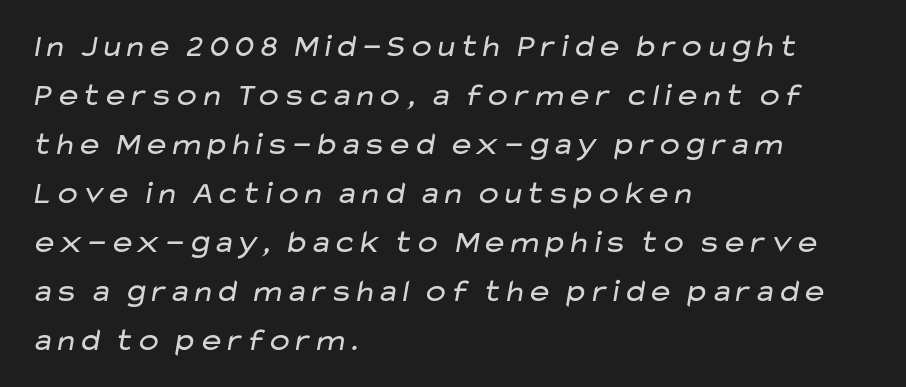
Q: Is the text bold? A: No.
Q: Is the typeface a serif or a sans-serif typeface? A: Sans-serif.
Q: Is the text underlined? A: No.
Q: How is the paragraph aligned? A: Left-aligned.
Q: Is the spacing between letters normal or unusually wide? A: Normal.
Q: Is the spacing between lines tight, normal or loose? A: Normal.
Q: Width (condensed, normal, or wide)? A: Wide.
Q: Stroke contrast? A: Low.
Q: x-height? A: Medium.
Q: Monospaced? A: No.
